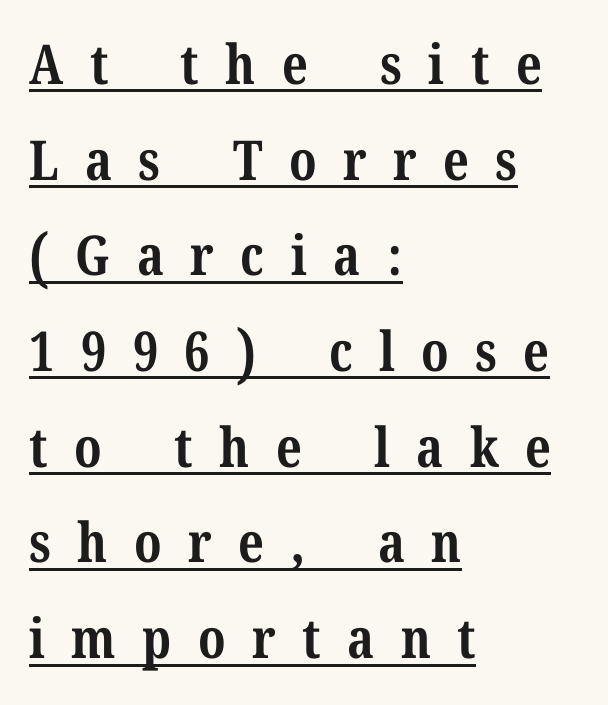
The image shows 55 px bold serif type, upright; set left-aligned, line spacing 1.74x, unusually wide letter spacing (+0.48 em), underlined; medium stroke contrast and a medium x-height.
